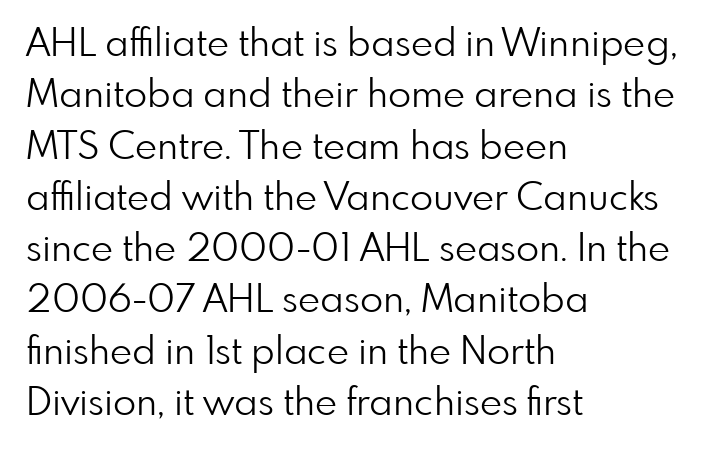
The image shows 38 px light sans-serif type, upright; set left-aligned, normal line spacing (1.35x), normal letter spacing, not underlined; low stroke contrast and a small x-height.
